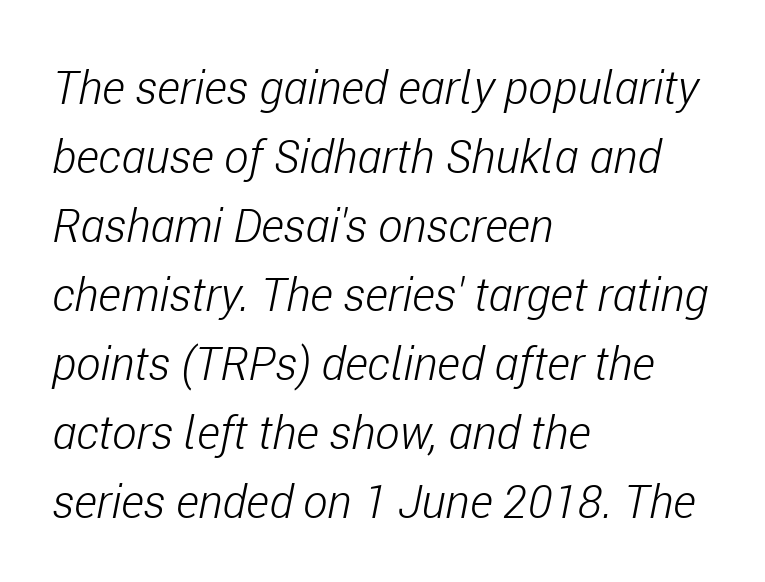
The image shows 46 px light, condensed type, italic (leaning right); set left-aligned, normal line spacing (1.5x), normal letter spacing, not underlined; low stroke contrast and a medium x-height.
